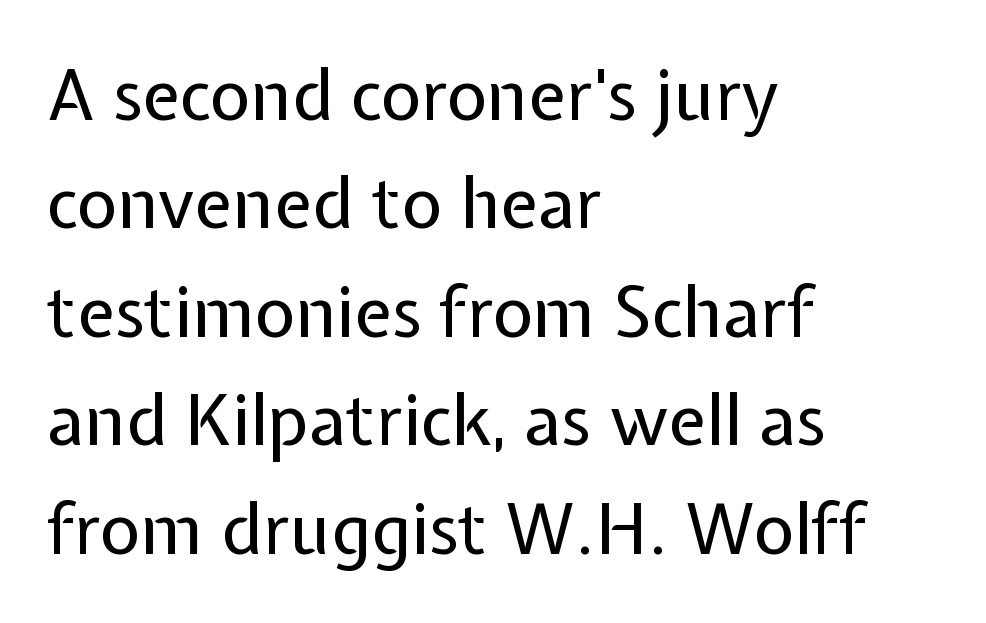
Q: Is the text bold? A: No.
Q: Is the text italic (slanted)? A: No, it is upright.
Q: Is the typeface a serif or a sans-serif typeface? A: Sans-serif.
Q: Is the text underlined? A: No.
Q: How is the paragraph aligned? A: Left-aligned.
Q: Is the spacing between letters normal or unusually wide? A: Normal.
Q: Is the spacing between lines tight, normal or loose? A: Normal.
Q: Width (condensed, normal, or wide)? A: Normal.
Q: Stroke contrast? A: Low.
Q: x-height? A: Medium.
Q: Monospaced? A: No.
